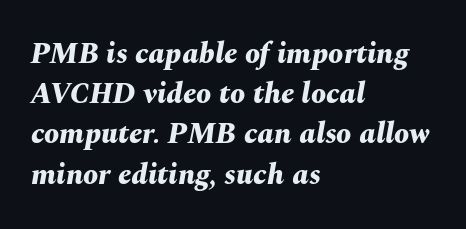
Q: Is the text bold? A: Yes.
Q: Is the text italic (slanted)? A: Yes, it leans right by about 10 degrees.
Q: Is the text underlined? A: No.
Q: How is the paragraph aligned? A: Left-aligned.
Q: Is the spacing between letters normal or unusually wide? A: Normal.
Q: Is the spacing between lines tight, normal or loose? A: Normal.
Q: Width (condensed, normal, or wide)? A: Normal.
Q: Stroke contrast? A: Medium.
Q: x-height? A: Medium.
Q: Monospaced? A: No.
